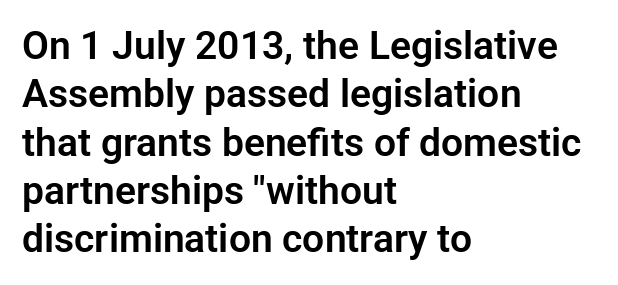
The image shows 39 px sans-serif type, upright; set left-aligned, line spacing 1.24x, normal letter spacing, not underlined; low stroke contrast and a medium x-height.
